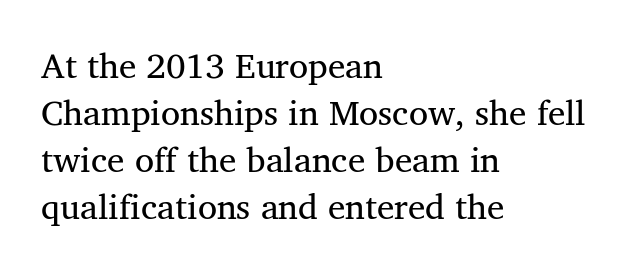
Q: Is the text italic (slanted)? A: No, it is upright.
Q: Is the typeface a serif or a sans-serif typeface? A: Serif.
Q: Is the text underlined? A: No.
Q: How is the paragraph aligned? A: Left-aligned.
Q: Is the spacing between letters normal or unusually wide? A: Normal.
Q: Is the spacing between lines tight, normal or loose? A: Normal.
Q: Width (condensed, normal, or wide)? A: Normal.
Q: Stroke contrast? A: Medium.
Q: x-height? A: Medium.
Q: Monospaced? A: No.
